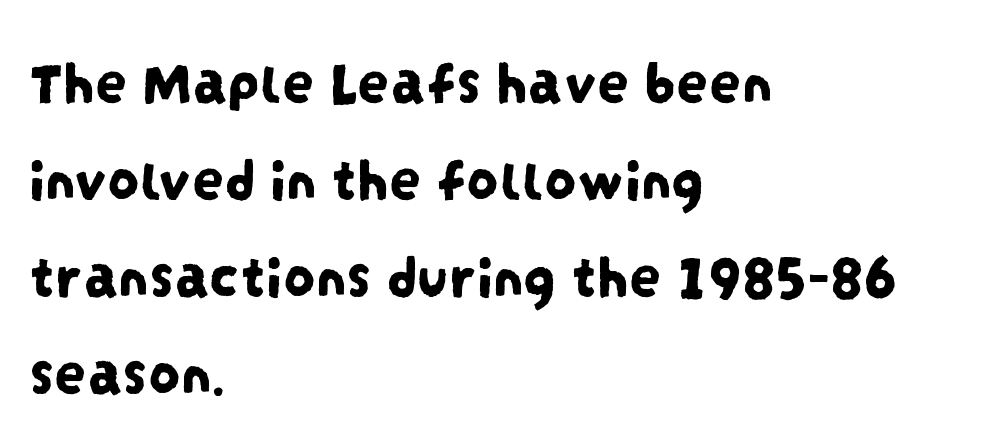
The image shows 63 px condensed sans-serif type; set left-aligned, normal line spacing (1.54x), normal letter spacing, not underlined; low stroke contrast and a large x-height.
